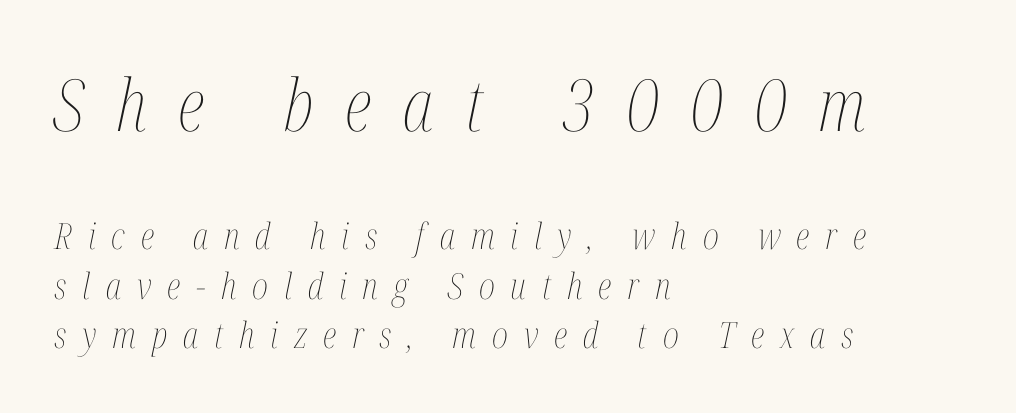
{"italic": "yes", "lean": "right", "slant_degrees": 12, "bold": "no", "weight": "thin", "width": "condensed", "stroke_contrast": "medium", "x_height": "medium", "monospaced": "no", "underline": "no", "align": "left", "line_spacing": "normal", "line_spacing_ratio": 1.37, "letter_spacing": "wide", "letter_spacing_em": 0.44, "larger_block": "first", "size_ratio": 2.0, "glyph_px": 72}
